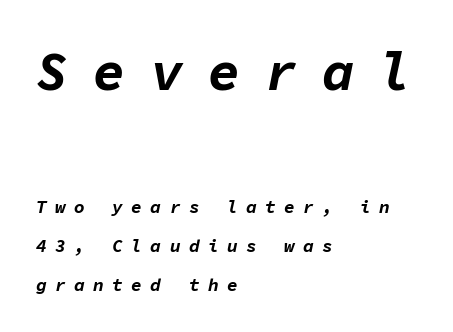
The image shows 54 px bold type, italic (leaning right), monospaced; set left-aligned, loose line spacing (2.15x), unusually wide letter spacing (+0.46 em), not underlined; the first (top) block is 3.0x larger; low stroke contrast and a medium x-height.
